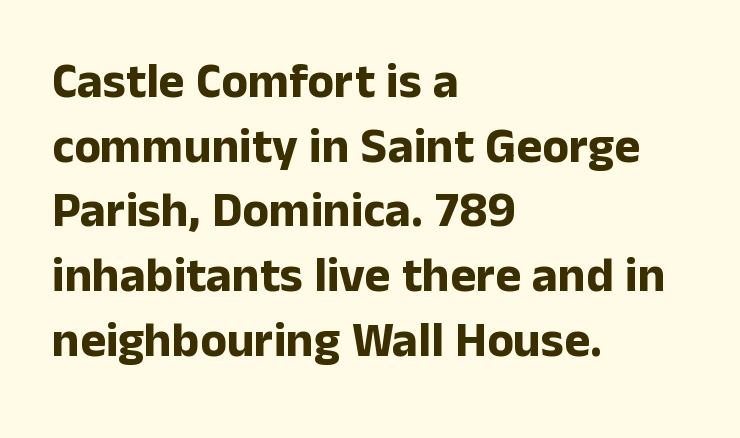
Italic? Not at all — the glyphs are vertical. Words appear dense and cohesive because spacing is normal. Check under the words: just untouched page. Each letter keeps its own natural width here, so spacing adapts to shape.
